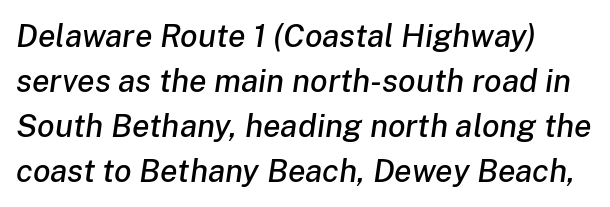
Q: Is the text italic (slanted)? A: Yes, it leans right by about 8 degrees.
Q: Is the text underlined? A: No.
Q: How is the paragraph aligned? A: Left-aligned.
Q: Is the spacing between letters normal or unusually wide? A: Normal.
Q: Is the spacing between lines tight, normal or loose? A: Normal.
Q: Width (condensed, normal, or wide)? A: Normal.
Q: Stroke contrast? A: Low.
Q: x-height? A: Medium.
Q: Monospaced? A: No.
